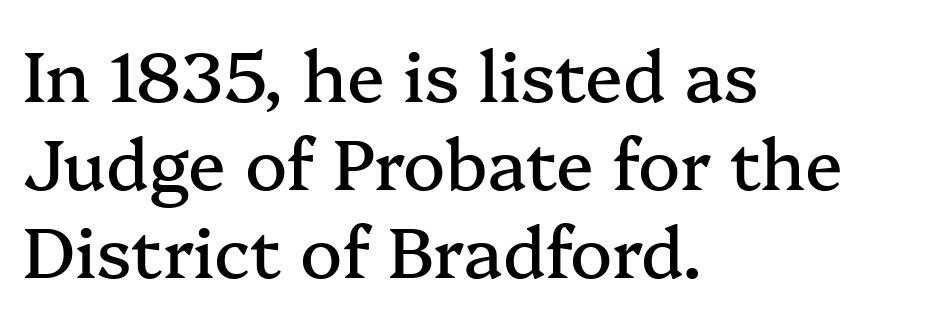
Q: Is the text italic (slanted)? A: No, it is upright.
Q: Is the typeface a serif or a sans-serif typeface? A: Serif.
Q: Is the text underlined? A: No.
Q: How is the paragraph aligned? A: Left-aligned.
Q: Is the spacing between letters normal or unusually wide? A: Normal.
Q: Is the spacing between lines tight, normal or loose? A: Normal.
Q: Width (condensed, normal, or wide)? A: Normal.
Q: Stroke contrast? A: Medium.
Q: x-height? A: Medium.
Q: Monospaced? A: No.
